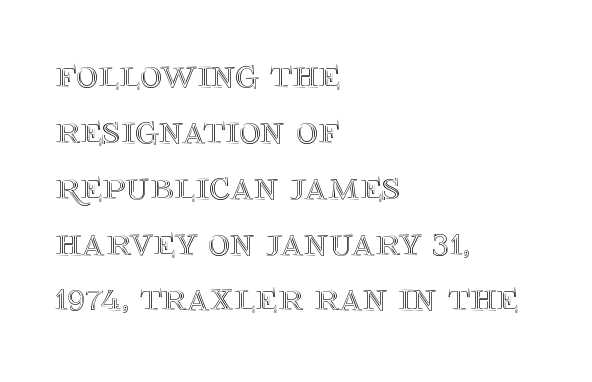
Q: Is the text italic (slanted)? A: No, it is upright.
Q: Is the text underlined? A: No.
Q: How is the paragraph aligned? A: Left-aligned.
Q: Is the spacing between letters normal or unusually wide? A: Normal.
Q: Is the spacing between lines tight, normal or loose? A: Normal.
Q: Width (condensed, normal, or wide)? A: Normal.
Q: x-height? A: Large.
Q: Monospaced? A: No.
